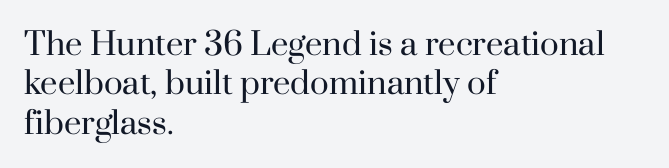
The image shows 31 px regular-weight serif type, upright; set left-aligned, normal line spacing (1.27x), normal letter spacing, not underlined; high stroke contrast and a small x-height.
